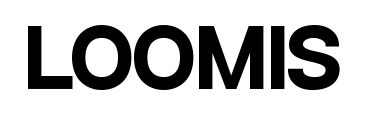
Q: Is the text bold? A: Yes.
Q: Is the text italic (slanted)? A: No, it is upright.
Q: Is the typeface a serif or a sans-serif typeface? A: Sans-serif.
Q: Is the text underlined? A: No.
Q: Is the spacing between letters normal or unusually wide? A: Normal.
Q: Width (condensed, normal, or wide)? A: Condensed.
Q: Stroke contrast? A: Low.
Q: x-height? A: Large.
Q: Monospaced? A: No.
